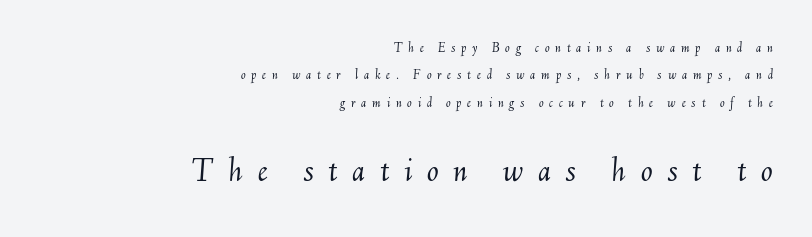
{"italic": "yes", "lean": "right", "slant_degrees": 6, "bold": "no", "weight": "light", "width": "normal", "stroke_contrast": "medium", "x_height": "small", "monospaced": "no", "underline": "no", "align": "right", "line_spacing": "loose", "line_spacing_ratio": 1.95, "letter_spacing": "wide", "letter_spacing_em": 0.41, "larger_block": "second", "size_ratio": 2.5, "glyph_px": 35}
